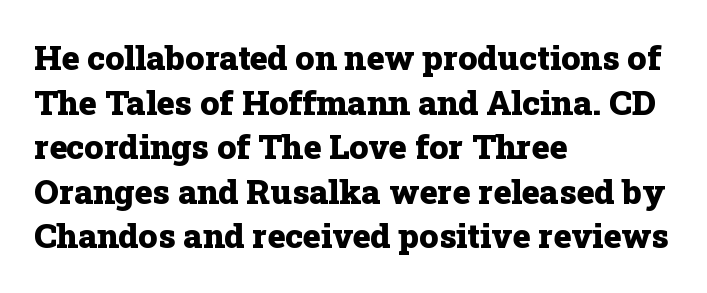
Do the letters lean? They stand straight. Line spacing here is normal. The rendering keeps characters at their native spacing. Weight: bold. Does the type have serifs? Yes, each stem ends in a small foot.
